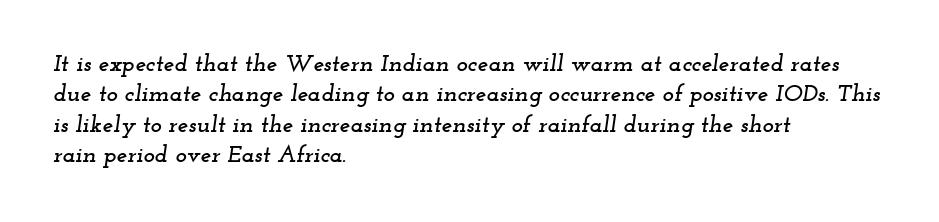
Q: Is the text italic (slanted)? A: Yes, it leans right by about 12 degrees.
Q: Is the text underlined? A: No.
Q: How is the paragraph aligned? A: Left-aligned.
Q: Is the spacing between letters normal or unusually wide? A: Normal.
Q: Is the spacing between lines tight, normal or loose? A: Normal.
